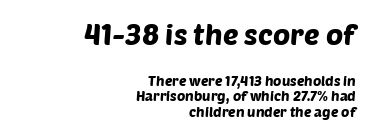
The image shows 29 px sans-serif type; set right-aligned, tight line spacing (1.12x), normal letter spacing, not underlined; the first (top) block is 2.07x larger; low stroke contrast and a large x-height.
